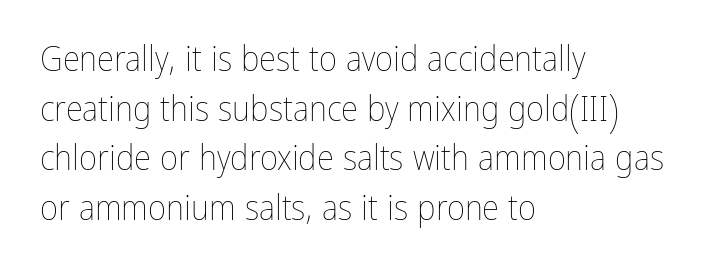
Every row of glyphs begins at an identical x-position on the left. You can tell it's not italic because the verticals are truly vertical. Is this a heavy cut? Hardly; it is regular or lighter. Reading down the column, the eye jumps a familiar distance to each next line. Words appear dense and cohesive because spacing is normal.
